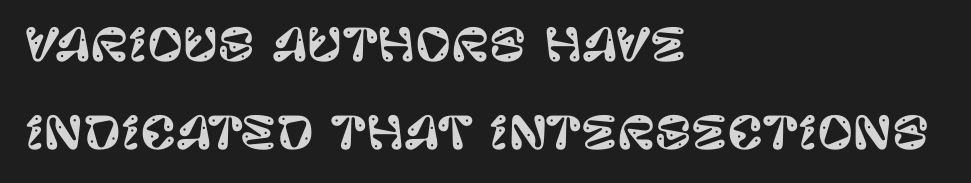
The image shows 44 px sans-serif type; set left-aligned, loose line spacing (2.0x), normal letter spacing, not underlined; low stroke contrast and a large x-height.
